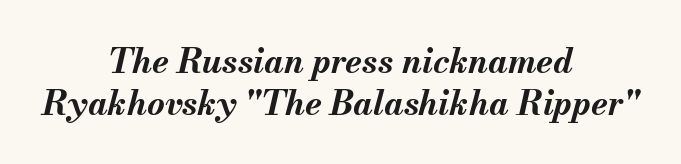
The image shows 34 px bold type, italic (leaning right); set centered, line spacing 1.24x, normal letter spacing, not underlined; medium stroke contrast and a small x-height.
